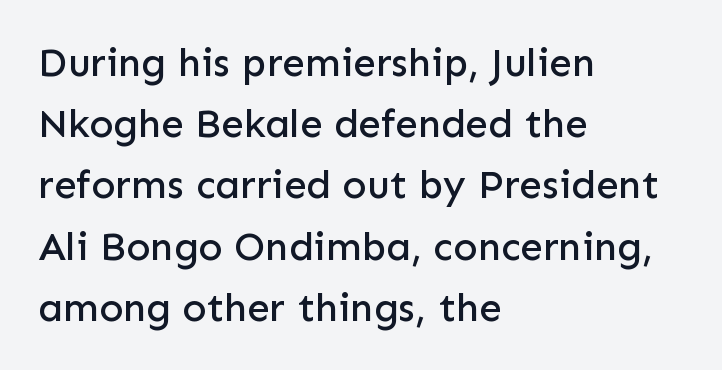
The image shows 40 px sans-serif type, upright; set left-aligned, normal line spacing (1.53x), normal letter spacing, not underlined; low stroke contrast and a medium x-height.
